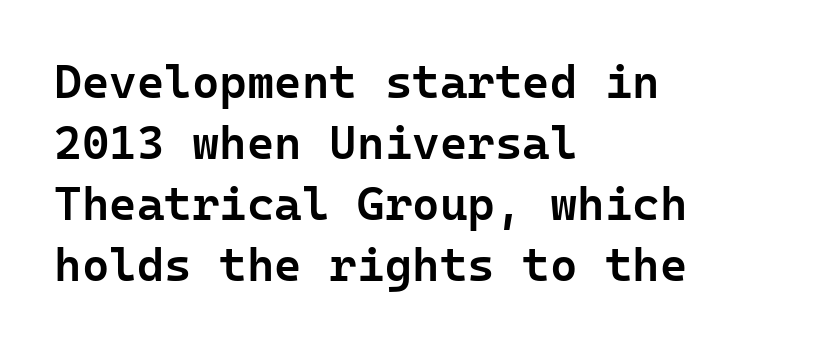
Q: Is the text bold? A: Semi-bold.
Q: Is the text italic (slanted)? A: No, it is upright.
Q: Is the typeface a serif or a sans-serif typeface? A: Sans-serif.
Q: Is the text underlined? A: No.
Q: How is the paragraph aligned? A: Left-aligned.
Q: Is the spacing between letters normal or unusually wide? A: Normal.
Q: Is the spacing between lines tight, normal or loose? A: Normal.
Q: Width (condensed, normal, or wide)? A: Normal.
Q: Stroke contrast? A: Low.
Q: x-height? A: Medium.
